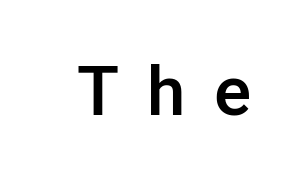
The image shows 69 px semibold sans-serif type, upright; set unusually wide letter spacing (+0.41 em), not underlined; low stroke contrast and a medium x-height.
